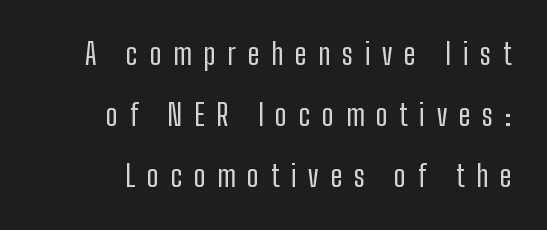
{"serif": "no", "italic": "no", "bold": "no", "weight": "regular", "width": "condensed", "stroke_contrast": "low", "x_height": "medium", "monospaced": "no", "underline": "no", "line_spacing": "loose", "line_spacing_ratio": 2.1, "letter_spacing": "wide", "letter_spacing_em": 0.41, "glyph_px": 29}
